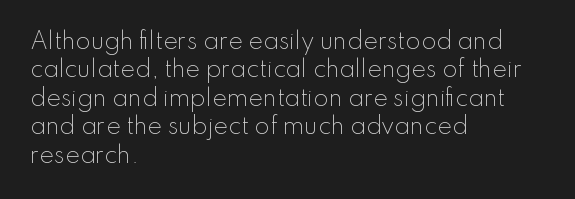
The image shows 22 px text type, upright; set left-aligned, normal line spacing (1.29x), normal letter spacing, not underlined.
